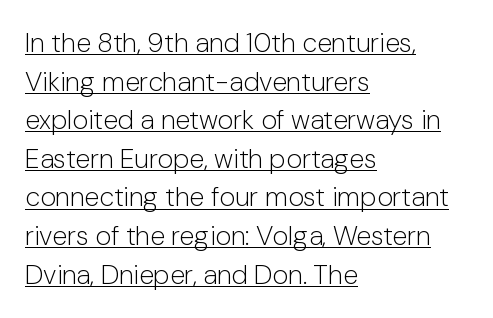
{"italic": "no", "bold": "no", "underline": "yes", "align": "left", "line_spacing": "normal", "line_spacing_ratio": 1.43, "letter_spacing": "normal", "letter_spacing_em": 0.0, "glyph_px": 27}
